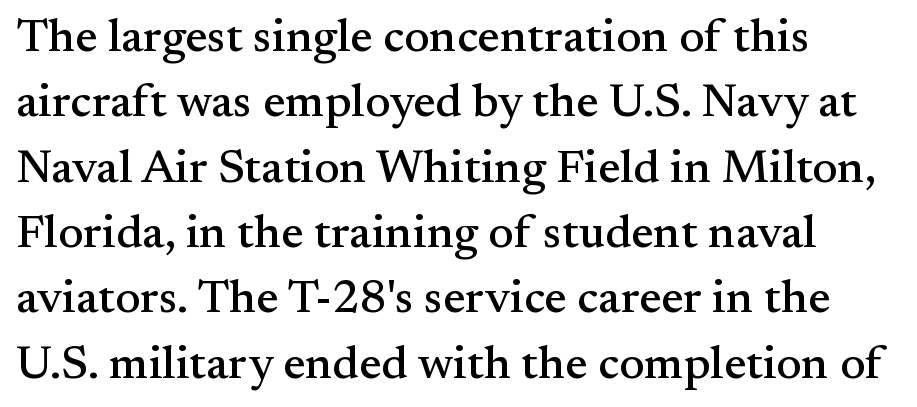
A roman cut, with each character standing at attention. Note the varied advance widths — an 'i' is clearly narrower than an 'm'. Casual observation: everything's shoved over to the left. These lines are composed in type with serifs. Only glyphs here, with clear space below each row. There is no visible air inserted between adjacent glyphs.
